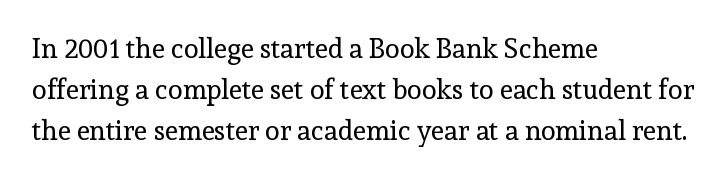
On a weight scale, this lands at 450 or below. The passage shown has conventional tracking throughout. A normal amount of white space separates one row of letters from the next. The rag falls on the right side of this text block.
